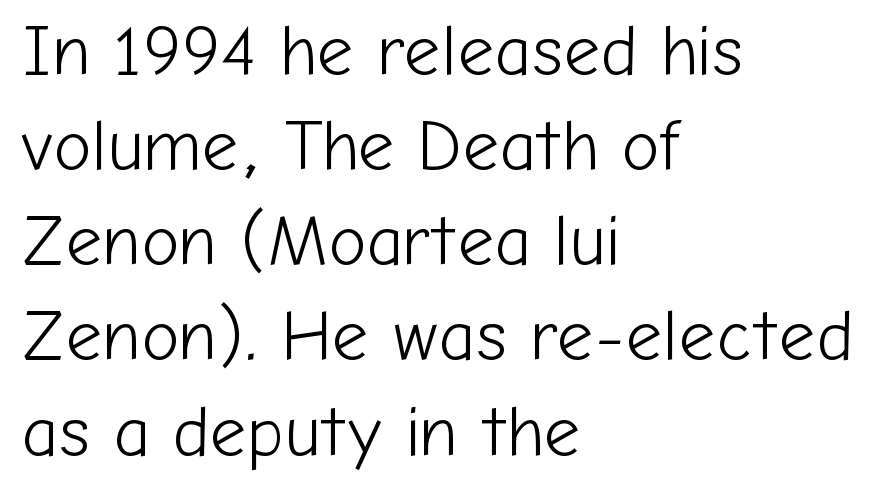
The image shows 71 px light sans-serif type, upright; set left-aligned, normal line spacing (1.34x), normal letter spacing, not underlined; low stroke contrast and a medium x-height.
